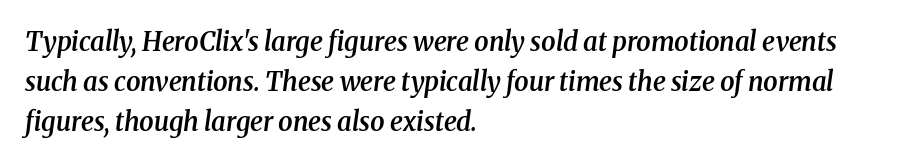
The image shows 26 px text type, italic (leaning right); set left-aligned, normal line spacing (1.54x), normal letter spacing, not underlined.
